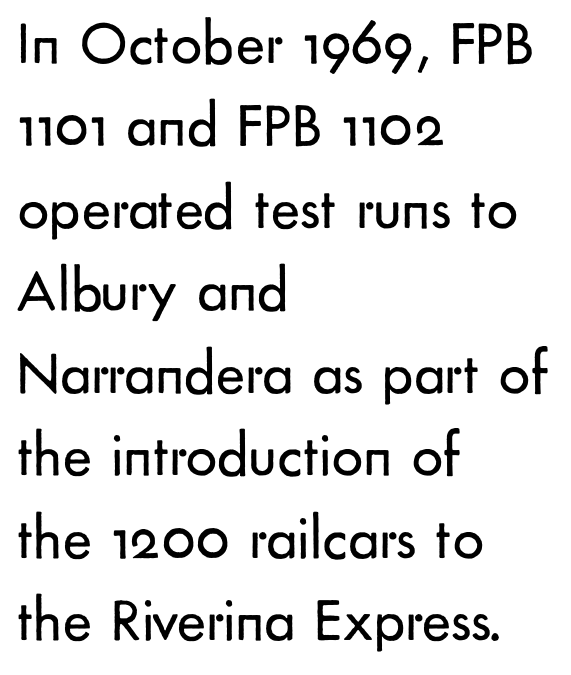
Q: Is the text bold? A: No.
Q: Is the text italic (slanted)? A: No, it is upright.
Q: Is the typeface a serif or a sans-serif typeface? A: Sans-serif.
Q: Is the text underlined? A: No.
Q: How is the paragraph aligned? A: Left-aligned.
Q: Is the spacing between letters normal or unusually wide? A: Normal.
Q: Is the spacing between lines tight, normal or loose? A: Normal.
Q: Width (condensed, normal, or wide)? A: Normal.
Q: Stroke contrast? A: Low.
Q: x-height? A: Small.
Q: Monospaced? A: No.
